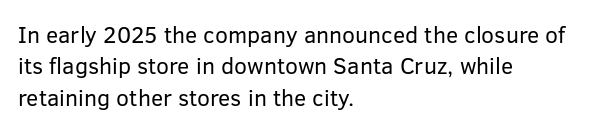
{"italic": "no", "bold": "no", "underline": "no", "align": "left", "line_spacing": "normal", "line_spacing_ratio": 1.36, "letter_spacing": "normal", "letter_spacing_em": 0.0, "glyph_px": 23}
